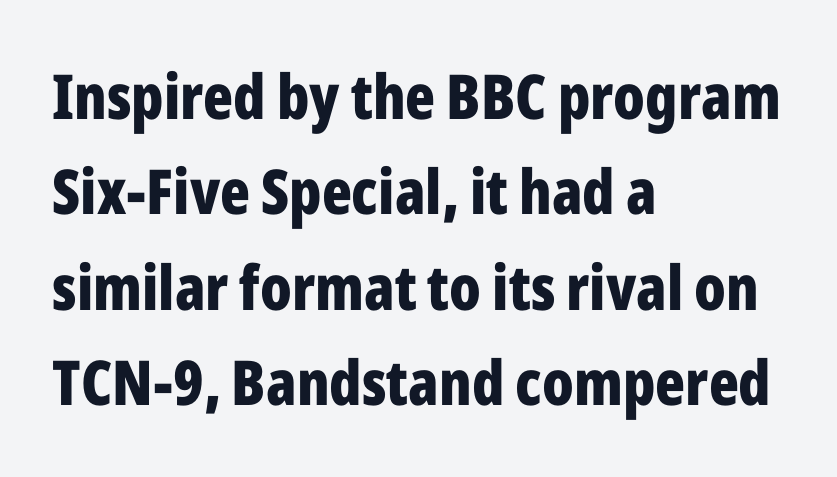
Heft: maximum for text — a bold. Alignment: flush left. The block of text has a typical density, with ordinary space between rows. What stands out about the letter spacing? Nothing — it is the standard amount. The type family on display is of the sans-serif kind.
